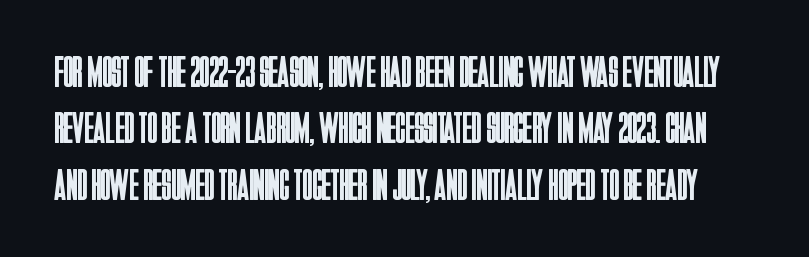
The image shows 44 px regular-weight, condensed sans-serif type, upright; set normal line spacing (1.28x), normal letter spacing, not underlined; low stroke contrast and a large x-height.
